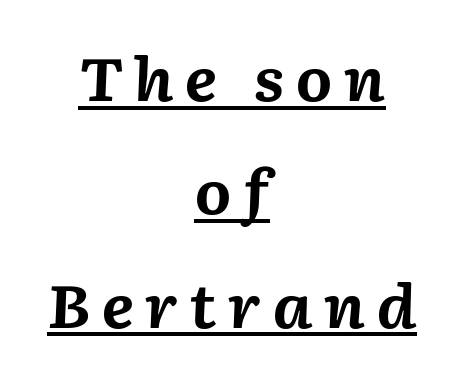
Q: Is the text bold? A: Yes.
Q: Is the text italic (slanted)? A: Yes, it leans right by about 2 degrees.
Q: Is the text underlined? A: Yes.
Q: How is the paragraph aligned? A: Centered.
Q: Is the spacing between lines tight, normal or loose? A: Loose.
Q: Width (condensed, normal, or wide)? A: Normal.
Q: Stroke contrast? A: Medium.
Q: x-height? A: Medium.
Q: Monospaced? A: No.
